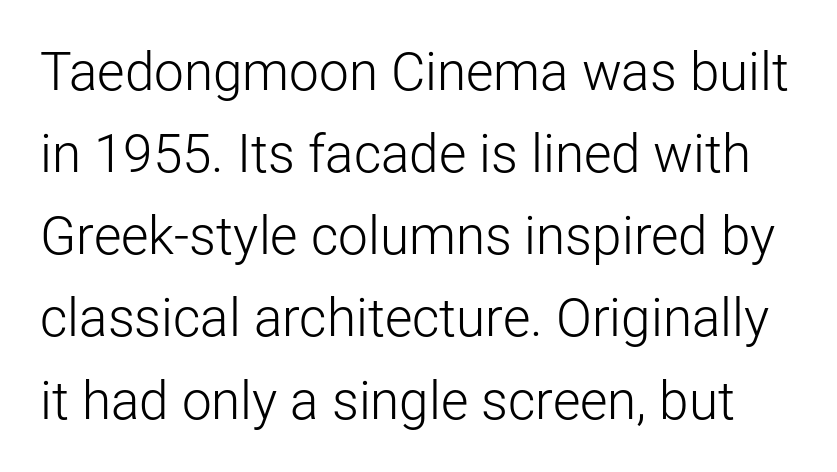
{"serif": "no", "italic": "no", "bold": "no", "weight": "light", "width": "normal", "stroke_contrast": "low", "x_height": "medium", "monospaced": "no", "underline": "no", "line_spacing": "normal", "line_spacing_ratio": 1.55, "letter_spacing": "normal", "letter_spacing_em": 0.0, "glyph_px": 53}
